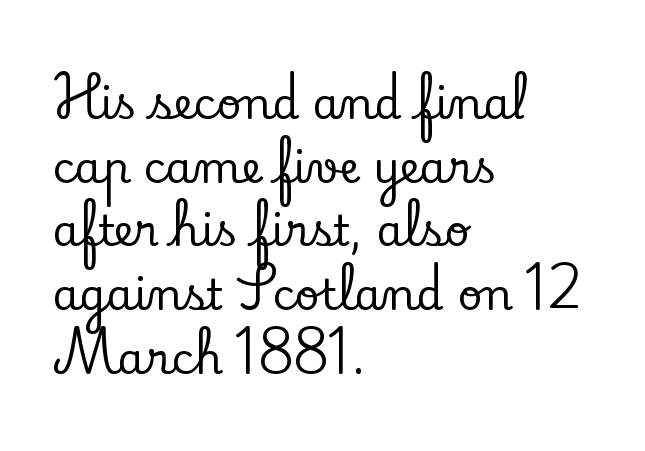
The image shows 43 px serif type, upright; set left-aligned, normal line spacing (1.48x), normal letter spacing, not underlined; low stroke contrast and a small x-height.
